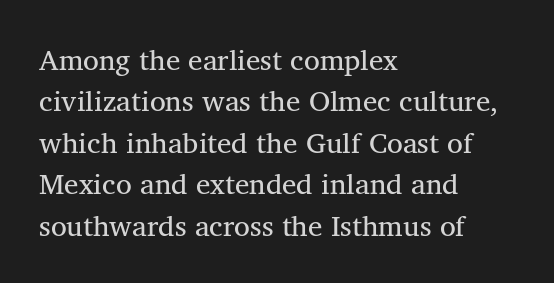
The image shows 29 px regular-weight serif type, upright; set left-aligned, normal line spacing (1.43x), normal letter spacing, not underlined; medium stroke contrast and a medium x-height.
